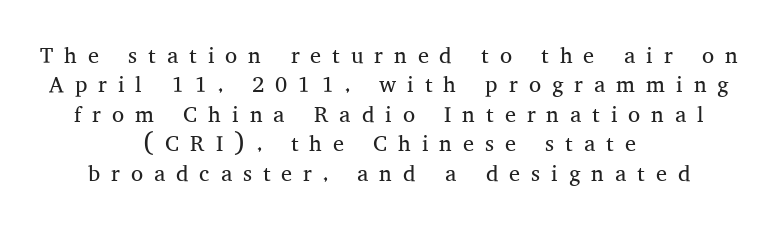
Q: Is the text bold? A: No.
Q: Is the text italic (slanted)? A: No, it is upright.
Q: Is the text underlined? A: No.
Q: How is the paragraph aligned? A: Centered.
Q: Is the spacing between letters normal or unusually wide? A: Unusually wide.
Q: Is the spacing between lines tight, normal or loose? A: Normal.
